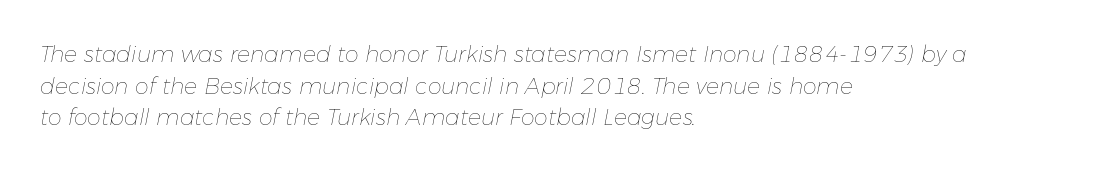
Q: Is the text bold? A: No.
Q: Is the text italic (slanted)? A: Yes, it leans right by about 11 degrees.
Q: Is the text underlined? A: No.
Q: How is the paragraph aligned? A: Left-aligned.
Q: Is the spacing between letters normal or unusually wide? A: Normal.
Q: Is the spacing between lines tight, normal or loose? A: Normal.
